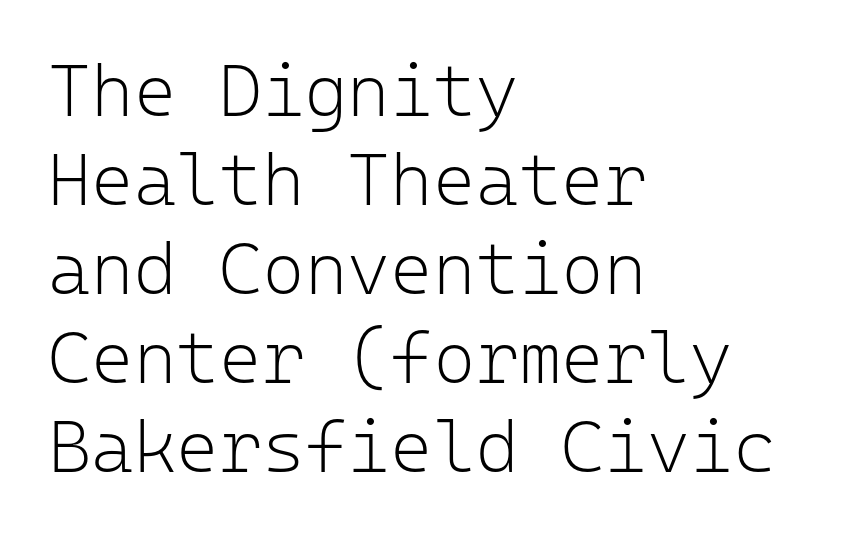
This sample has the even, mechanical cadence of fixed-width lettering. Stroke mass is kept to a normal reading level or below. How are the letters spaced? Ordinarily, with no added tracking. Typographically, this falls in the sans-serif category. Only glyphs here, with clear space below each row.
